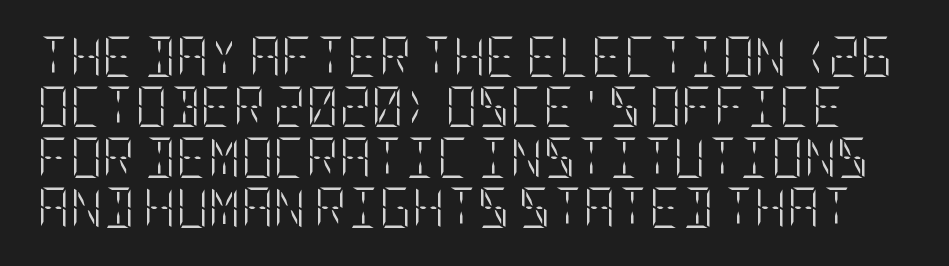
The image shows 40 px light, condensed type, upright; set normal line spacing (1.26x), normal letter spacing, not underlined; low stroke contrast and a large x-height.
